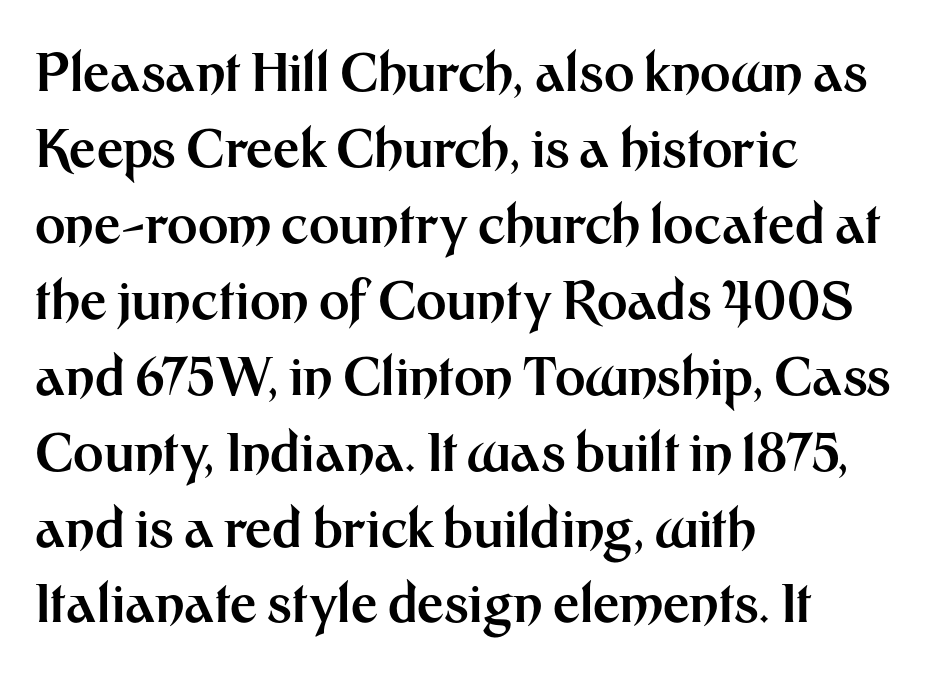
In terms of letterspacing, this is plain default setting. These lines are set flush left with a ragged right edge. To sum up the face: it is a sans, with no serifs. The space directly below the letters is spotless. Spacing verdict: proportional, widths tailored to each character.
